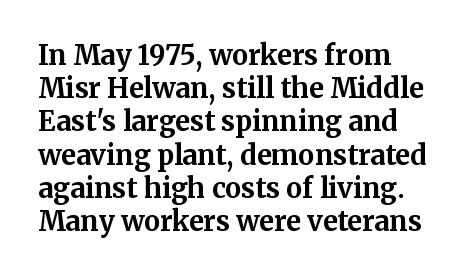
The image shows 27 px bold type, upright; set line spacing 1.23x, normal letter spacing, not underlined.
